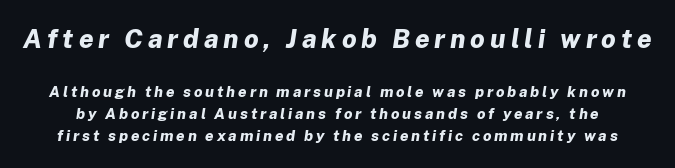
{"italic": "yes", "lean": "right", "slant_degrees": 8, "bold": "yes", "underline": "no", "line_spacing": "normal", "line_spacing_ratio": 1.46, "larger_block": "first", "size_ratio": 1.73, "glyph_px": 26}
